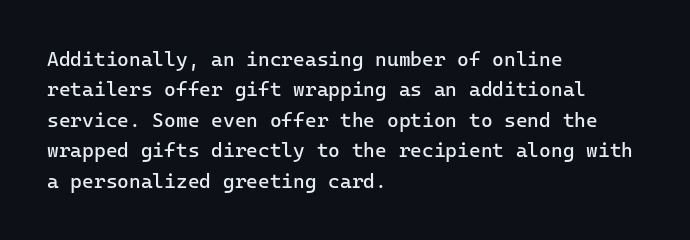
{"italic": "no", "bold": "no", "underline": "no", "align": "left", "line_spacing": "normal", "line_spacing_ratio": 1.52, "letter_spacing": "normal", "letter_spacing_em": 0.0, "glyph_px": 20}
